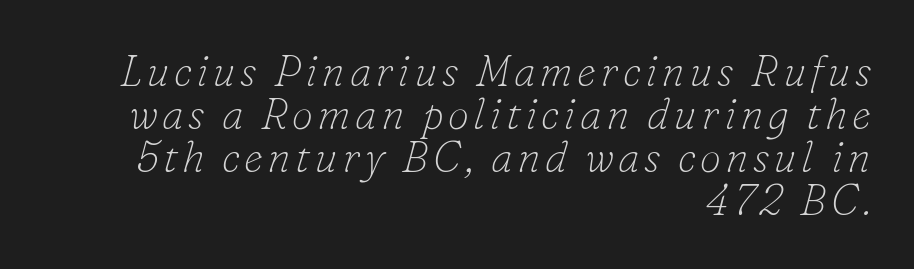
Q: Is the text bold? A: No.
Q: Is the text italic (slanted)? A: Yes, it leans right by about 16 degrees.
Q: Is the typeface a serif or a sans-serif typeface? A: Serif.
Q: Is the text underlined? A: No.
Q: How is the paragraph aligned? A: Right-aligned.
Q: Is the spacing between lines tight, normal or loose? A: Tight.
Q: Width (condensed, normal, or wide)? A: Normal.
Q: Stroke contrast? A: Low.
Q: x-height? A: Small.
Q: Monospaced? A: No.
